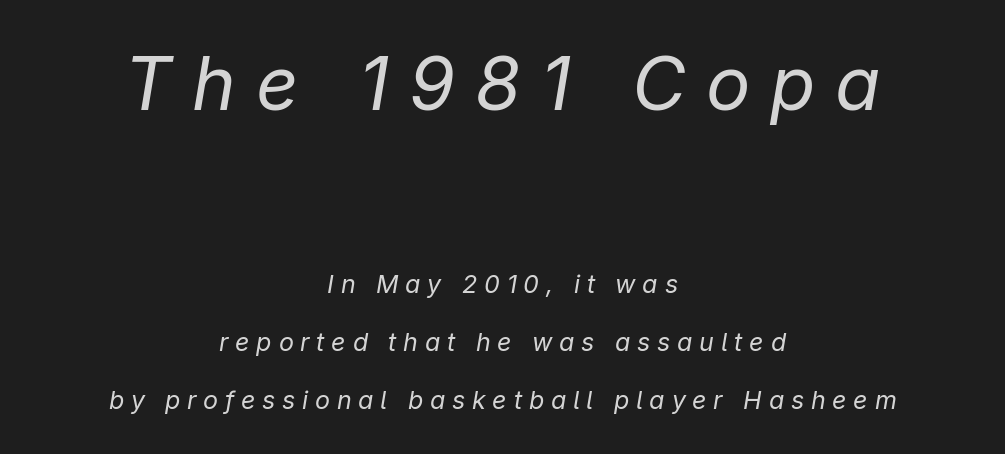
Q: Is the text bold? A: No.
Q: Is the text italic (slanted)? A: Yes, it leans right by about 9 degrees.
Q: Is the text underlined? A: No.
Q: How is the paragraph aligned? A: Centered.
Q: Is the spacing between letters normal or unusually wide? A: Unusually wide.
Q: Is the spacing between lines tight, normal or loose? A: Loose.
Q: Which block of text is set in a larger size, the first (top) or the second (bottom)? A: The first (top) one.
Q: Width (condensed, normal, or wide)? A: Normal.
Q: Stroke contrast? A: Low.
Q: x-height? A: Medium.
Q: Monospaced? A: No.
